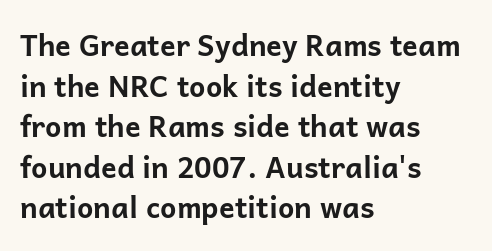
Just letters on the line, the space beneath them empty. Baseline-to-baseline distance is the conventional proportion of letter height. Typesetter's note: full bold, strokes at maximum text heaviness. Layout note: lines flush left. These lines are rendered in a variable-pitch font.
